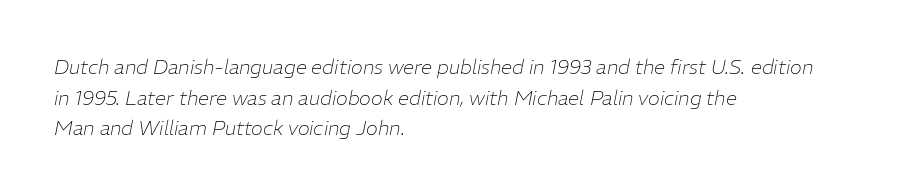
Does extra space separate the letters? No, they use regular spacing. You can tell it's italic because the verticals aren't actually vertical. Whoever set this chose a conventional vertical rhythm. A classic flush-left, rag-right setting is used for this passage.
